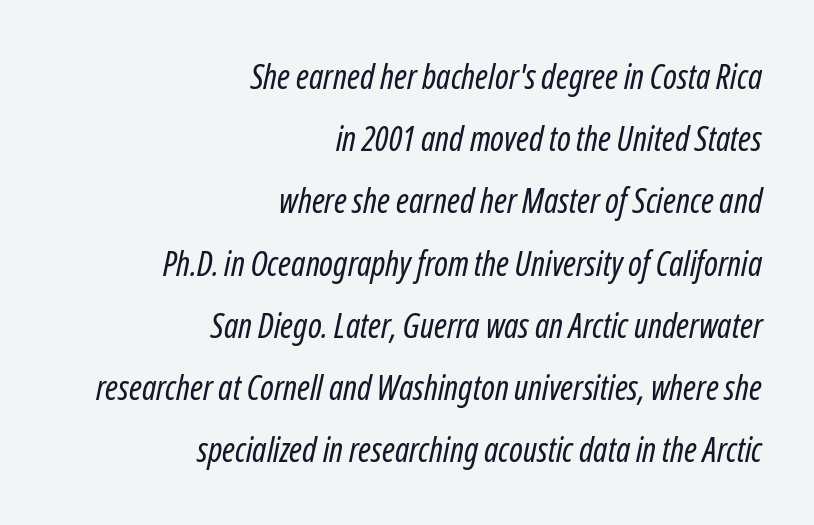
Q: Is the text bold? A: No.
Q: Is the text italic (slanted)? A: Yes, it leans right by about 12 degrees.
Q: Is the text underlined? A: No.
Q: How is the paragraph aligned? A: Right-aligned.
Q: Is the spacing between letters normal or unusually wide? A: Normal.
Q: Width (condensed, normal, or wide)? A: Condensed.
Q: Stroke contrast? A: Low.
Q: x-height? A: Medium.
Q: Monospaced? A: No.
